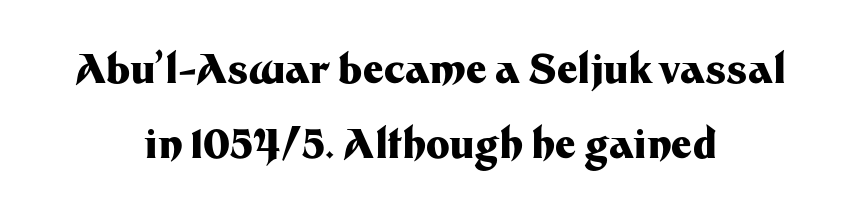
Q: Is the text bold? A: Yes.
Q: Is the text italic (slanted)? A: No, it is upright.
Q: Is the typeface a serif or a sans-serif typeface? A: Sans-serif.
Q: Is the text underlined? A: No.
Q: How is the paragraph aligned? A: Centered.
Q: Is the spacing between letters normal or unusually wide? A: Normal.
Q: Width (condensed, normal, or wide)? A: Normal.
Q: Stroke contrast? A: Medium.
Q: x-height? A: Medium.
Q: Monospaced? A: No.
